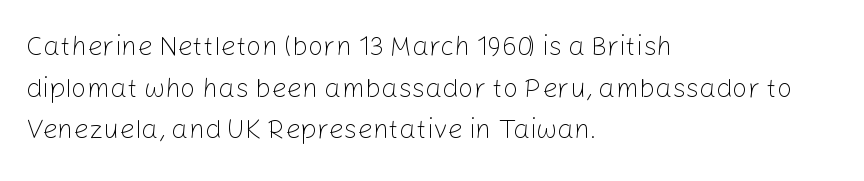
This sample uses an upright cut, with every glyph sitting square on the baseline. Lines of text with bare space underneath. The setting favours the left margin, as ordinary paragraphs usually do. Leading: standard. The typesetting does not lean heavy: it is not bold. You could call the tracking neutral — neither tight nor loose.
